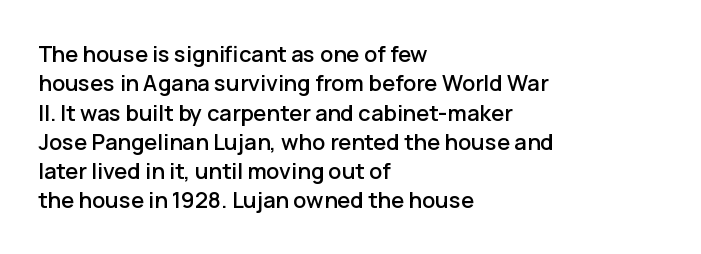
Glyph-to-glyph distance matches everyday printed text. If you drew a ruler down the left edge, every line would touch it. The letters stand upright; this is a roman face. No word sits above an underline. The line-height multiplier appears to be the usual default.
